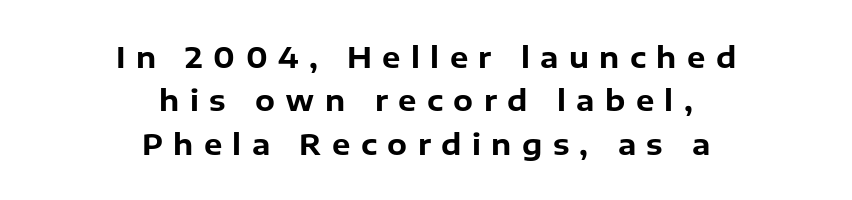
{"serif": "no", "italic": "no", "bold": "yes", "weight": "bold", "width": "normal", "stroke_contrast": "low", "x_height": "medium", "monospaced": "no", "underline": "no", "align": "center", "line_spacing": "normal", "line_spacing_ratio": 1.5, "letter_spacing": "wide", "letter_spacing_em": 0.36, "glyph_px": 29}
